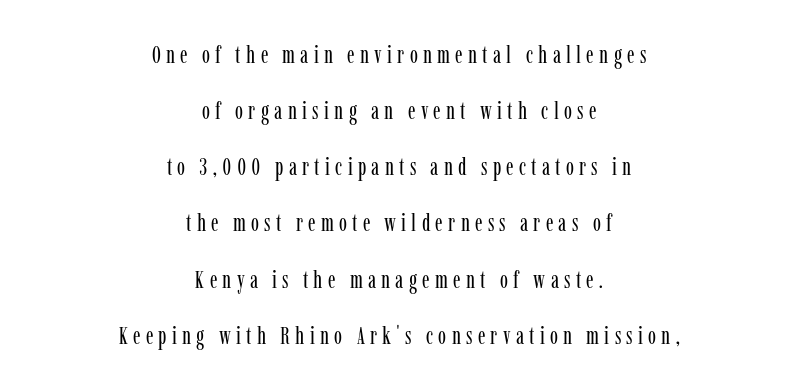
Every row of glyphs is offset so its center matches the block's center. Weight class: somewhere from thin through regular. Between one letter and the next there's a generous, obvious gap. Vertically, the passage feels expansive, rows floating well apart.
